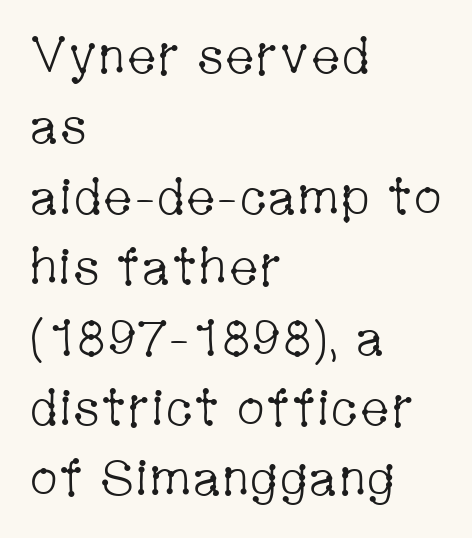
Does extra space separate the letters? No, they use regular spacing. Rule under the text: the space is simply empty. The text was rendered using a seriffed face with decorative stroke endings. Each letter keeps its own natural width here, so spacing adapts to shape. Stroke thickness stays within the range of a standard reading face or lighter. Notice how descenders clear the ascenders below comfortably — that's standard leading.
